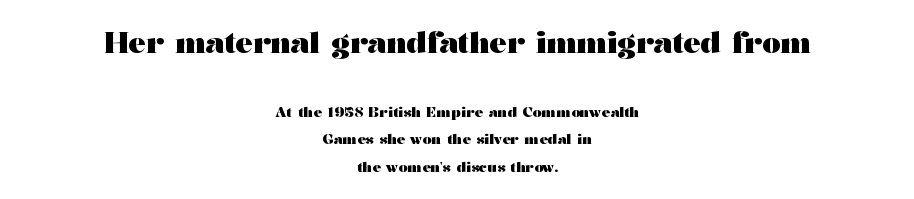
Horizontally, the lines are justified to the midpoint only. Nothing unusual about the tracking: characters are spaced as the font intends. The passage shown is emphatically bold. The axis of the letterforms is exactly vertical. Notice the wide empty band between every row — that's loose leading. Size hierarchy here favors the leading block over the trailing one.
